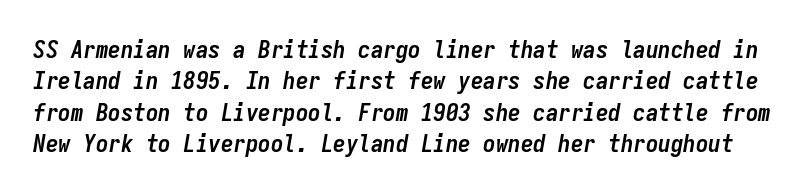
Does the leading feel generous? No, just average. A full-strength bold gives these letters their thick strokes. The gap between lines stays unmarked. Tall strokes in this sample are angled rather than plumb. Compared with typical body copy, the letter spacing here is the same.
